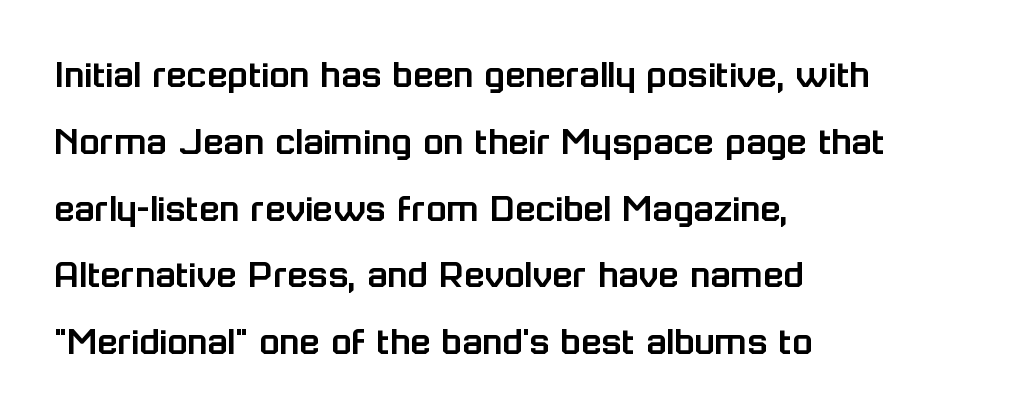
The image shows 42 px sans-serif type, upright; set left-aligned, normal line spacing (1.59x), normal letter spacing, not underlined; low stroke contrast and a medium x-height.
